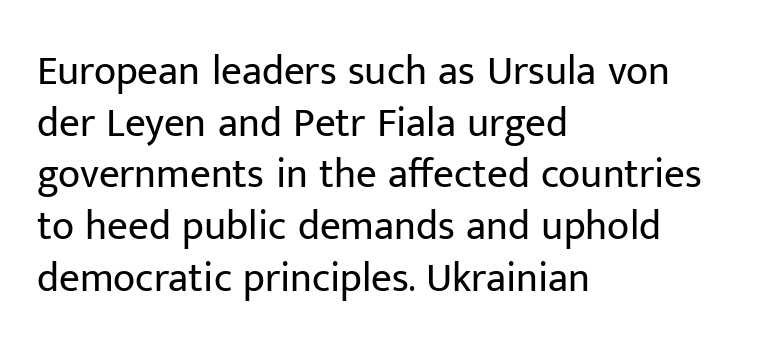
The image shows 41 px regular-weight sans-serif type, upright; set left-aligned, normal line spacing (1.26x), normal letter spacing, not underlined; low stroke contrast and a medium x-height.
